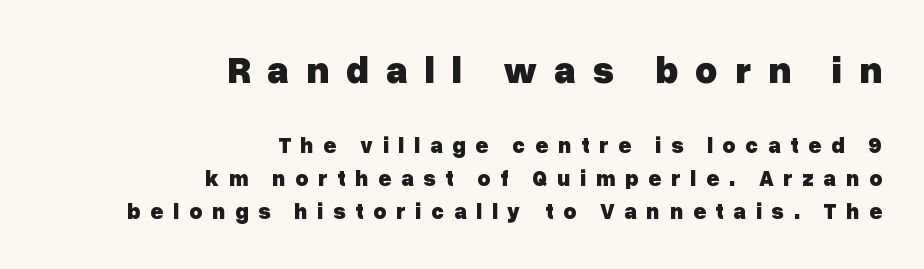
{"serif": "no", "italic": "no", "bold": "yes", "weight": "heavy", "width": "normal", "stroke_contrast": "low", "x_height": "medium", "monospaced": "no", "underline": "no", "align": "right", "line_spacing": "normal", "line_spacing_ratio": 1.5, "letter_spacing": "wide", "letter_spacing_em": 0.44, "larger_block": "first", "size_ratio": 1.73, "glyph_px": 38}
